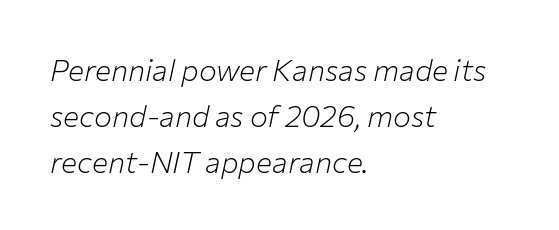
Would a proofreader flag this as italicized? Yes. Honestly, there is no underline to notice here at all. Teacher's note: observe the even left margin — that is flush-left alignment. These glyphs show unthickened strokes, regular width or finer. Observe the ordinary spacing: letters are neighbours, not strangers.
